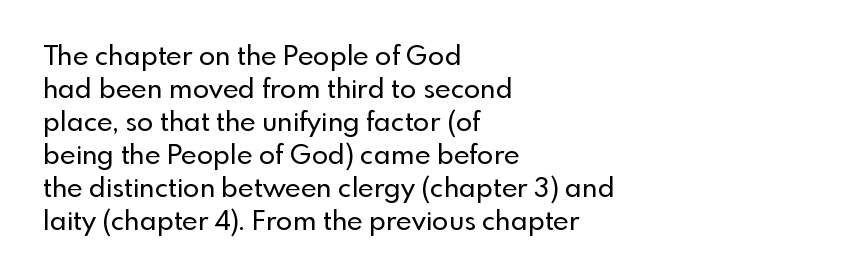
The image shows 27 px text type, upright; set left-aligned, line spacing 1.22x, normal letter spacing, not underlined.
